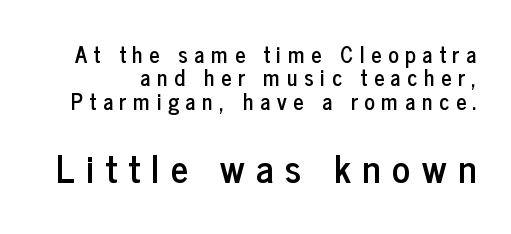
Spacing verdict: proportional, widths tailored to each character. You could barely slide anything between these rows. Stroke terminals: plain, sans-serif. Size contrast runs from small at the top to large at the bottom. Glyph-to-glyph distance is far greater than everyday printed text. Plain, unruled lines of type.
